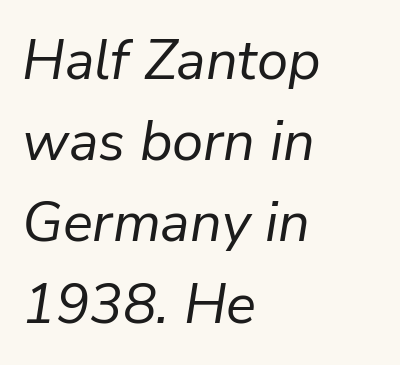
The image shows 56 px regular-weight type, italic (leaning right); set left-aligned, normal line spacing (1.45x), normal letter spacing, not underlined; low stroke contrast and a medium x-height.
